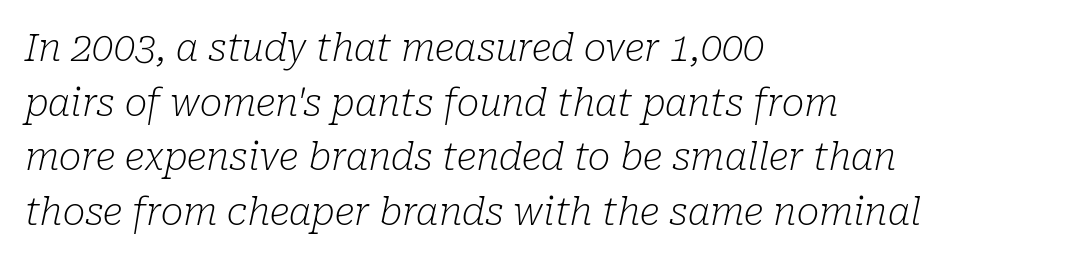
The image shows 38 px light serif type, italic (leaning right); set left-aligned, normal line spacing (1.44x), normal letter spacing, not underlined; low stroke contrast and a medium x-height.
